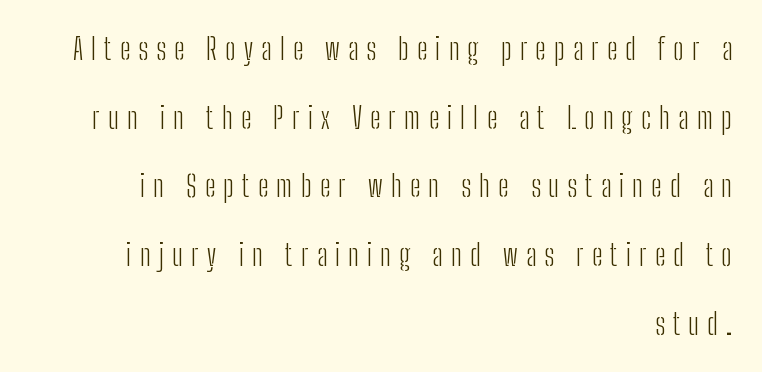
Q: Is the text bold? A: No.
Q: Is the text italic (slanted)? A: No, it is upright.
Q: Is the typeface a serif or a sans-serif typeface? A: Sans-serif.
Q: Is the text underlined? A: No.
Q: How is the paragraph aligned? A: Right-aligned.
Q: Is the spacing between letters normal or unusually wide? A: Unusually wide.
Q: Is the spacing between lines tight, normal or loose? A: Loose.
Q: Width (condensed, normal, or wide)? A: Condensed.
Q: Stroke contrast? A: Low.
Q: x-height? A: Medium.
Q: Monospaced? A: No.
